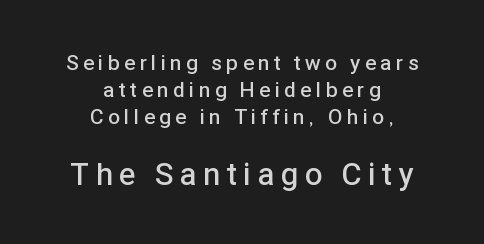
The lettering stays uniformly vertical, giving the passage a roman look. Every row of glyphs is offset so its center matches the block's center. The face used here appears at its bigger size in the lower chunk. Interline gaps are of average width in this sample. A fair bit of extra ink — the face is semibold, not bold. The rendering uses natural spacing where letterforms have individual widths.
